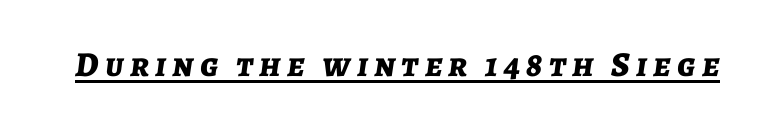
Is the type slanted? Yes — the strokes lean at a clear angle. Proportional: the letters do not fall into vertical columns. Caption: lettering with a line underneath. Caption: bold face, heavy strokes.
